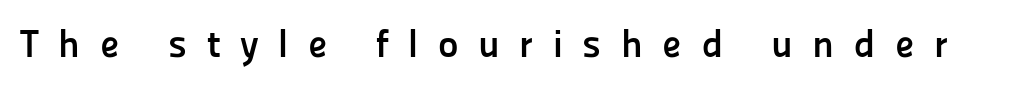
The image shows 39 px semibold sans-serif type, upright; set unusually wide letter spacing (+0.5 em), not underlined; low stroke contrast and a medium x-height.
